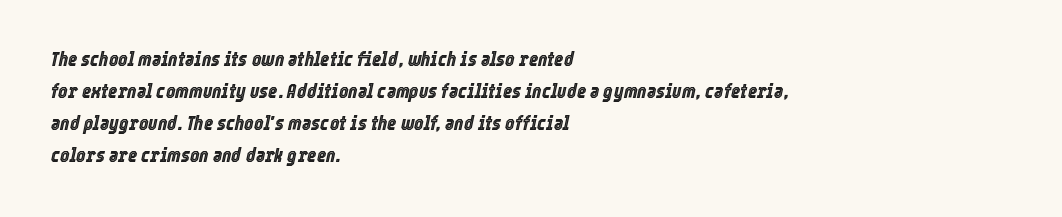
Q: Is the text italic (slanted)? A: Yes, it leans right by about 12 degrees.
Q: Is the text underlined? A: No.
Q: How is the paragraph aligned? A: Left-aligned.
Q: Is the spacing between letters normal or unusually wide? A: Normal.
Q: Is the spacing between lines tight, normal or loose? A: Normal.
